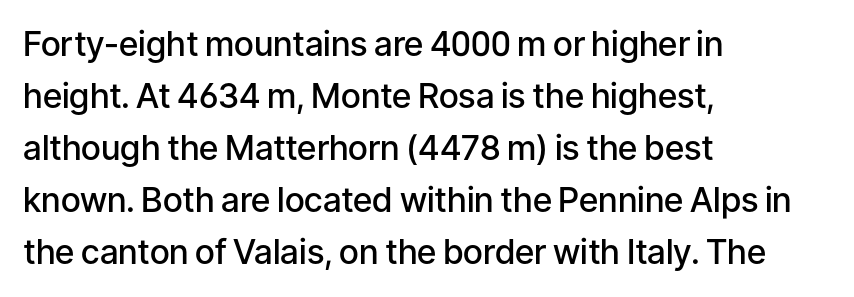
The image shows 34 px semibold sans-serif type, upright; set left-aligned, normal line spacing (1.53x), normal letter spacing, not underlined; low stroke contrast and a medium x-height.
